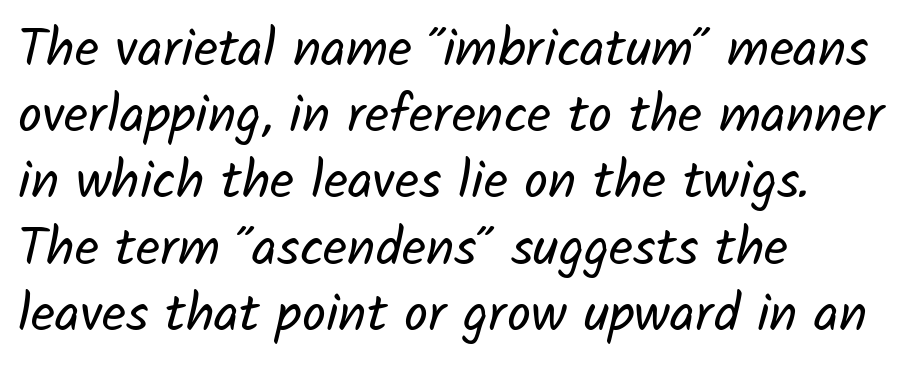
{"serif": "no", "bold": "no", "weight": "regular", "width": "normal", "stroke_contrast": "low", "x_height": "medium", "monospaced": "no", "underline": "no", "align": "left", "line_spacing": "normal", "line_spacing_ratio": 1.25, "letter_spacing": "normal", "letter_spacing_em": 0.0, "glyph_px": 53}
